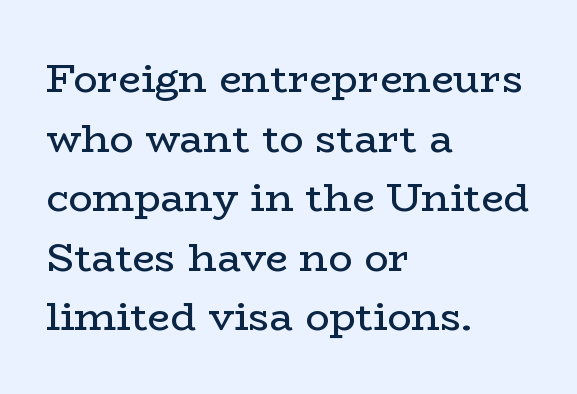
Q: Is the text bold? A: No.
Q: Is the text italic (slanted)? A: No, it is upright.
Q: Is the typeface a serif or a sans-serif typeface? A: Serif.
Q: Is the text underlined? A: No.
Q: How is the paragraph aligned? A: Left-aligned.
Q: Is the spacing between letters normal or unusually wide? A: Normal.
Q: Is the spacing between lines tight, normal or loose? A: Normal.
Q: Width (condensed, normal, or wide)? A: Wide.
Q: Stroke contrast? A: Low.
Q: x-height? A: Medium.
Q: Monospaced? A: No.
